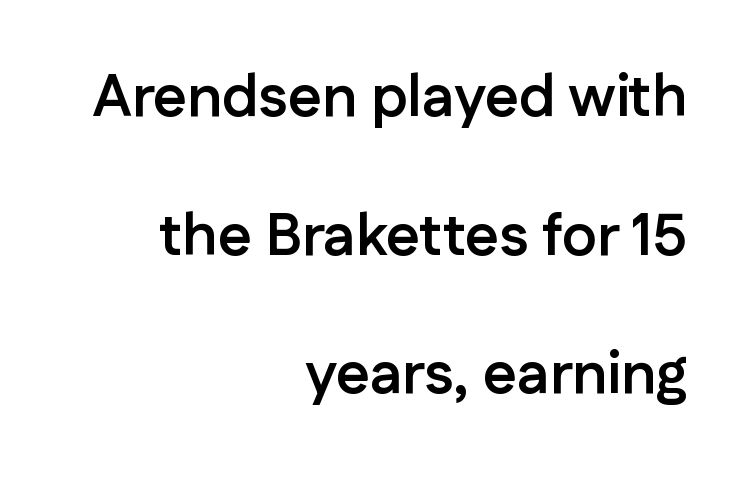
The image shows 59 px semibold sans-serif type, upright; set right-aligned, loose line spacing (2.35x), normal letter spacing, not underlined; low stroke contrast and a medium x-height.
